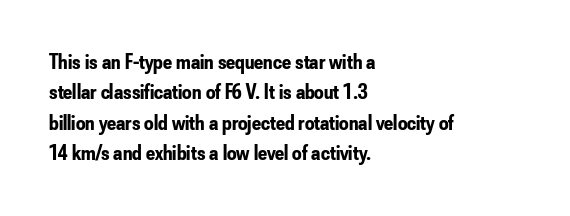
Notice how the stems are strictly vertical — no italics here. These words are printed bold, with thick strokes throughout. Leading: standard. You could call the tracking neutral — neither tight nor loose. The rendering anchors every line to the left-hand side. The words here are not underlined.
